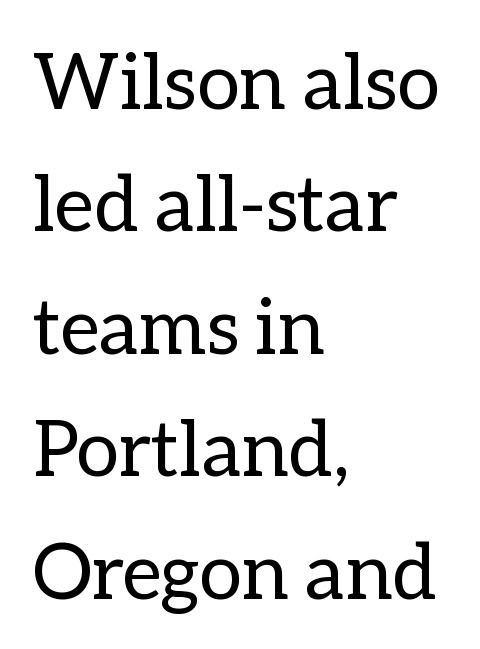
Q: Is the text bold? A: No.
Q: Is the text italic (slanted)? A: No, it is upright.
Q: Is the text underlined? A: No.
Q: How is the paragraph aligned? A: Left-aligned.
Q: Is the spacing between letters normal or unusually wide? A: Normal.
Q: Is the spacing between lines tight, normal or loose? A: Normal.
Q: Width (condensed, normal, or wide)? A: Normal.
Q: Stroke contrast? A: Low.
Q: x-height? A: Medium.
Q: Monospaced? A: No.
